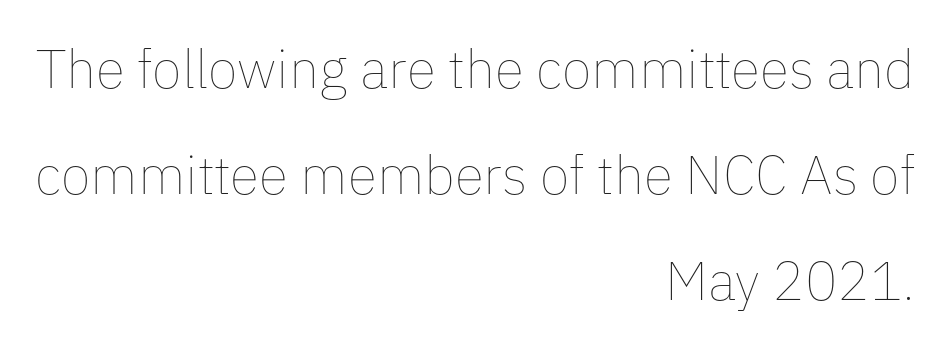
{"italic": "no", "bold": "no", "weight": "thin", "width": "normal", "stroke_contrast": "low", "x_height": "medium", "monospaced": "no", "underline": "no", "align": "right", "line_spacing": "loose", "line_spacing_ratio": 1.96, "letter_spacing": "normal", "letter_spacing_em": 0.0, "glyph_px": 54}
